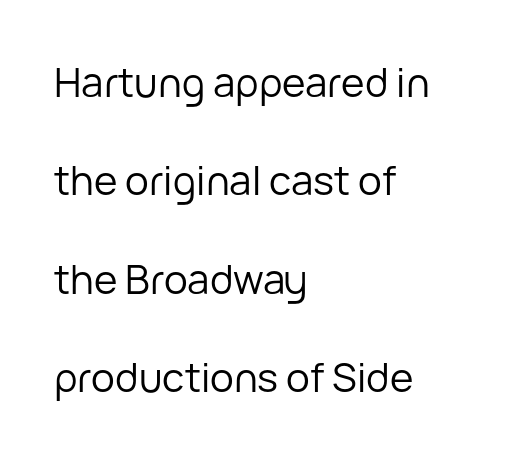
The image shows 40 px regular-weight sans-serif type, upright; set left-aligned, loose line spacing (2.46x), normal letter spacing, not underlined; low stroke contrast and a medium x-height.
